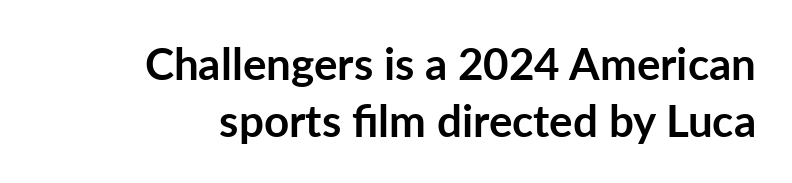
The image shows 44 px semibold sans-serif type, upright; set right-aligned, normal line spacing (1.29x), normal letter spacing, not underlined; low stroke contrast and a medium x-height.
